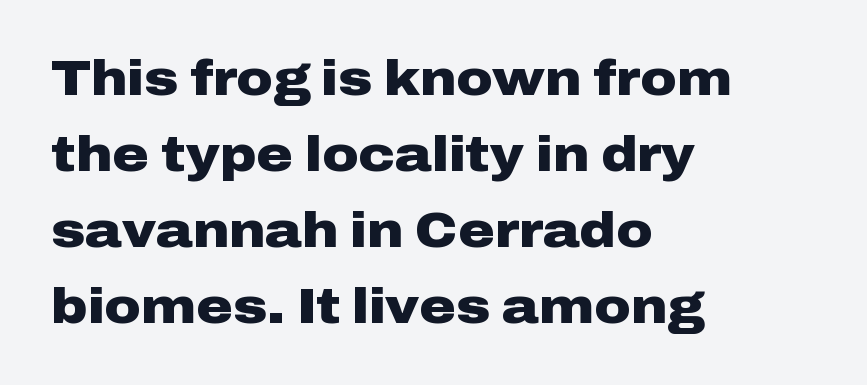
Does the weight exceed regular? Yes, all the way to bold. A typesetter would call this zero additional tracking. The specimen reads as upright at a glance. Caption: multi-line text, flush left, ragged right.
